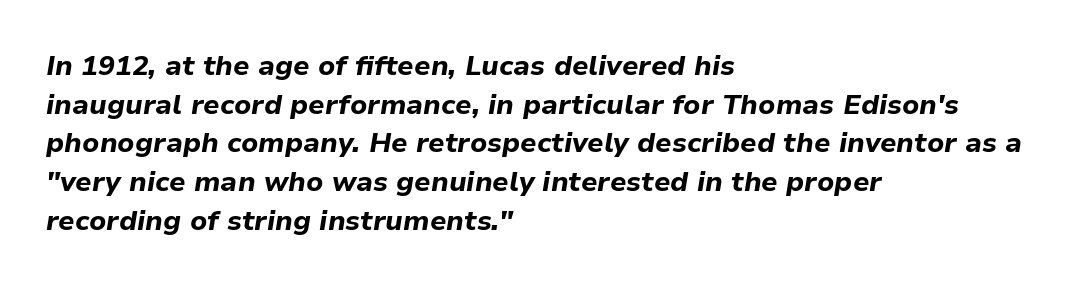
Q: Is the text bold? A: Yes.
Q: Is the text italic (slanted)? A: Yes, it leans right by about 9 degrees.
Q: Is the text underlined? A: No.
Q: How is the paragraph aligned? A: Left-aligned.
Q: Is the spacing between letters normal or unusually wide? A: Normal.
Q: Is the spacing between lines tight, normal or loose? A: Normal.
Q: Width (condensed, normal, or wide)? A: Normal.
Q: Stroke contrast? A: Low.
Q: x-height? A: Medium.
Q: Monospaced? A: No.
